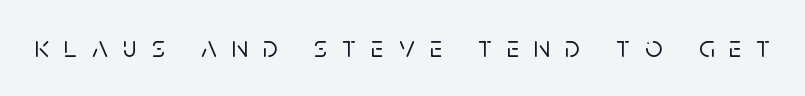
Q: Is the text italic (slanted)? A: No, it is upright.
Q: Is the typeface a serif or a sans-serif typeface? A: Sans-serif.
Q: Is the text underlined? A: No.
Q: Is the spacing between letters normal or unusually wide? A: Unusually wide.
Q: Width (condensed, normal, or wide)? A: Normal.
Q: Stroke contrast? A: Low.
Q: x-height? A: Large.
Q: Monospaced? A: No.
